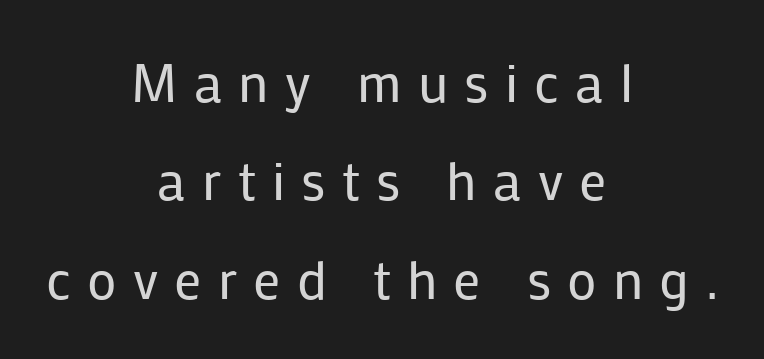
The image shows 54 px regular-weight sans-serif type, upright; set centered, line spacing 1.82x, unusually wide letter spacing (+0.3 em), not underlined; low stroke contrast and a medium x-height.
